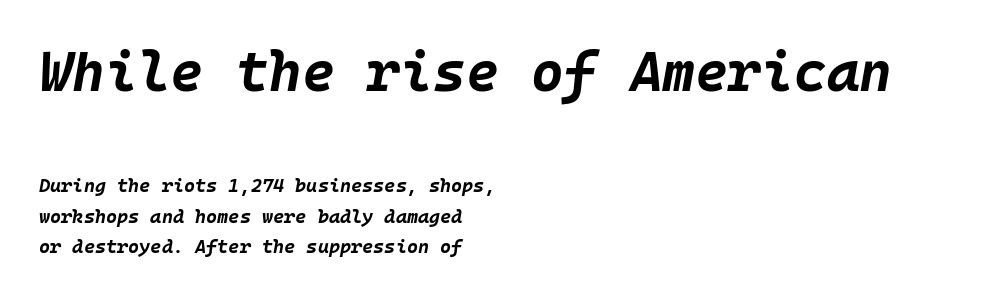
Q: Is the text bold? A: Yes.
Q: Is the text italic (slanted)? A: Yes, it leans right by about 10 degrees.
Q: Is the text underlined? A: No.
Q: How is the paragraph aligned? A: Left-aligned.
Q: Is the spacing between letters normal or unusually wide? A: Normal.
Q: Is the spacing between lines tight, normal or loose? A: Normal.
Q: Which block of text is set in a larger size, the first (top) or the second (bottom)? A: The first (top) one.
Q: Width (condensed, normal, or wide)? A: Normal.
Q: Stroke contrast? A: Low.
Q: x-height? A: Large.
